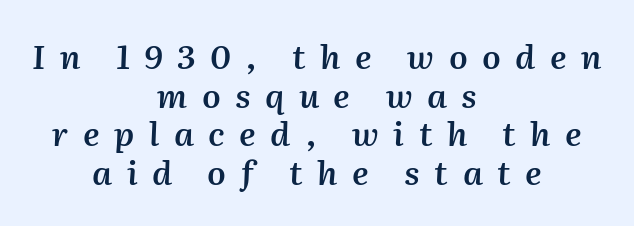
Typographic density is moderately raised because the face is semibold. The letters advance in unequal steps, a hallmark of proportional type. The typesetter chose a symmetrical, centered arrangement here. Any mark beneath the type? The region is blank. Every character sits at an angle, as italics do. You could only call the tracking loose — the letters float apart.
